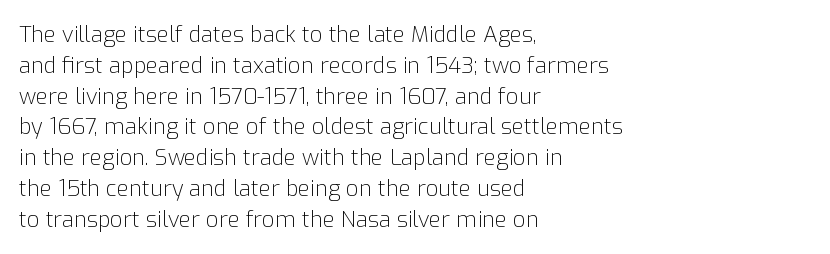
{"italic": "no", "bold": "no", "underline": "no", "align": "left", "line_spacing": "normal", "line_spacing_ratio": 1.4, "letter_spacing": "normal", "letter_spacing_em": 0.0, "glyph_px": 22}
